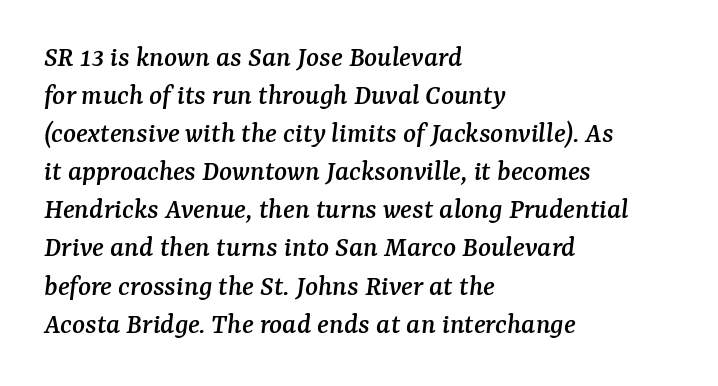
{"serif": "yes", "italic": "yes", "lean": "right", "slant_degrees": 7, "width": "normal", "stroke_contrast": "medium", "x_height": "medium", "monospaced": "no", "underline": "no", "align": "left", "line_spacing": "normal", "line_spacing_ratio": 1.27, "letter_spacing": "normal", "letter_spacing_em": 0.0, "glyph_px": 30}
